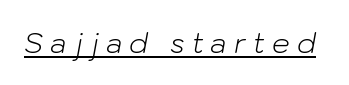
Q: Is the text bold? A: No.
Q: Is the text italic (slanted)? A: Yes, it leans right by about 10 degrees.
Q: Is the text underlined? A: Yes.
Q: Is the spacing between letters normal or unusually wide? A: Unusually wide.
Q: Width (condensed, normal, or wide)? A: Normal.
Q: Stroke contrast? A: Low.
Q: x-height? A: Medium.
Q: Monospaced? A: No.
